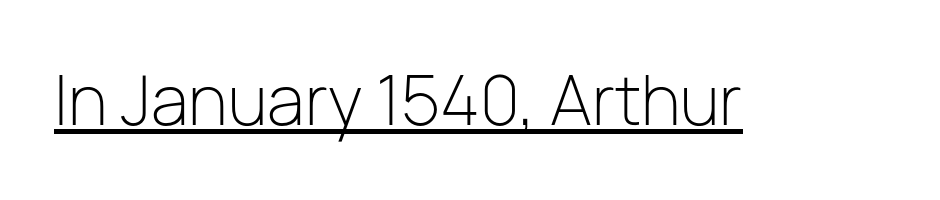
{"serif": "no", "italic": "no", "bold": "no", "weight": "light", "width": "normal", "stroke_contrast": "low", "x_height": "medium", "monospaced": "no", "underline": "yes", "letter_spacing": "normal", "letter_spacing_em": 0.0, "glyph_px": 66}
